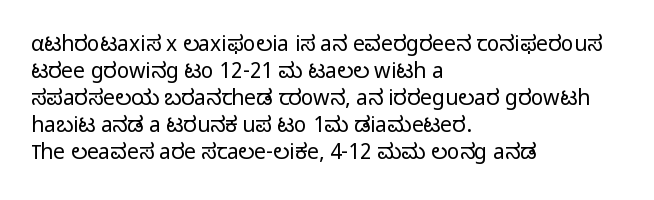
The passage shown is not underscored anywhere. Summary of vertical rhythm: regular, with standard interline spacing. The rag falls on the right side of this text block. Notice how the stems are strictly vertical — no italics here. Vertical stems look standard width or narrower in stroke.
